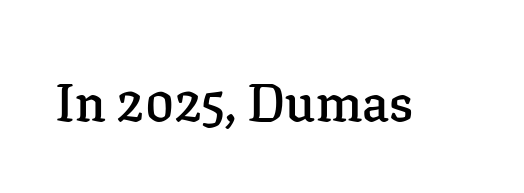
{"serif": "yes", "italic": "no", "bold": "semi", "weight": "semibold", "width": "normal", "stroke_contrast": "low", "x_height": "medium", "monospaced": "no", "underline": "no", "letter_spacing": "normal", "letter_spacing_em": 0.0, "glyph_px": 53}
